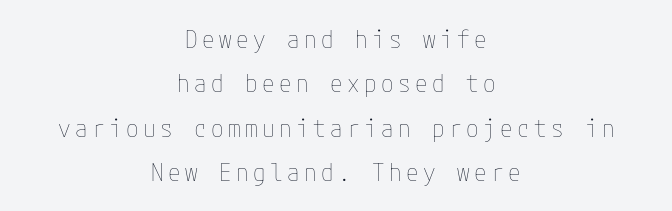
{"italic": "no", "bold": "no", "underline": "no", "align": "center", "line_spacing_ratio": 1.78, "glyph_px": 25}
